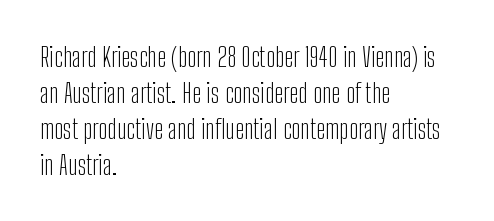
Q: Is the text bold? A: No.
Q: Is the text italic (slanted)? A: No, it is upright.
Q: Is the text underlined? A: No.
Q: How is the paragraph aligned? A: Left-aligned.
Q: Is the spacing between letters normal or unusually wide? A: Normal.
Q: Is the spacing between lines tight, normal or loose? A: Normal.
